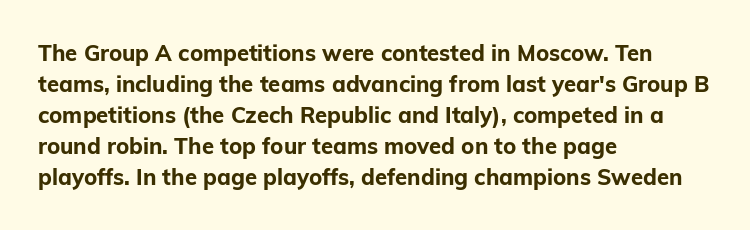
Ordinary non-slanted type is in use. The space between consecutive lines is moderate. The strokes are fattened all the way to bold. No extra tracking has been applied to these lines. Quick note: underline off. The typesetter chose a ragged-right arrangement here.
